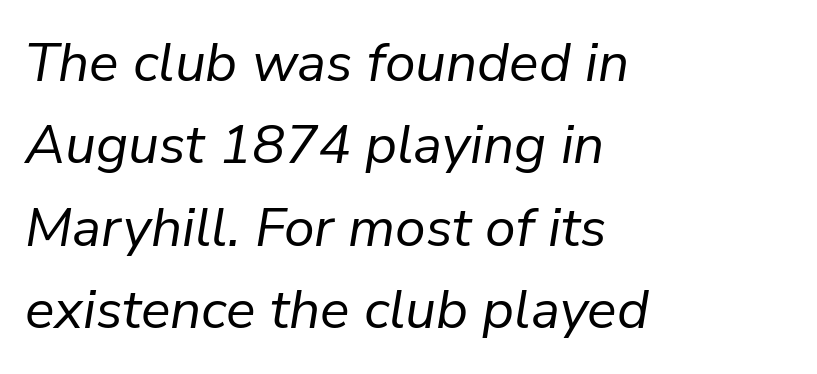
Q: Is the text bold? A: No.
Q: Is the text italic (slanted)? A: Yes, it leans right by about 9 degrees.
Q: Is the text underlined? A: No.
Q: How is the paragraph aligned? A: Left-aligned.
Q: Is the spacing between letters normal or unusually wide? A: Normal.
Q: Is the spacing between lines tight, normal or loose? A: Normal.
Q: Width (condensed, normal, or wide)? A: Normal.
Q: Stroke contrast? A: Low.
Q: x-height? A: Medium.
Q: Monospaced? A: No.
